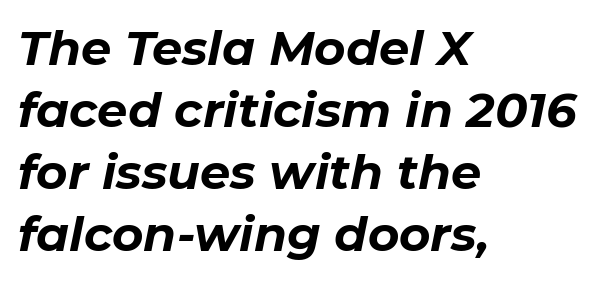
{"italic": "yes", "lean": "right", "slant_degrees": 11, "bold": "yes", "weight": "bold", "width": "normal", "stroke_contrast": "low", "x_height": "medium", "monospaced": "no", "underline": "no", "align": "left", "line_spacing": "normal", "line_spacing_ratio": 1.29, "letter_spacing": "normal", "letter_spacing_em": 0.0, "glyph_px": 48}
